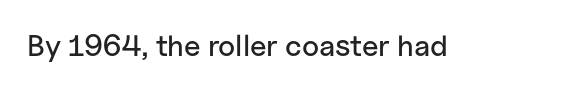
The image shows 30 px sans-serif type, upright; set normal letter spacing, not underlined; low stroke contrast and a medium x-height.
